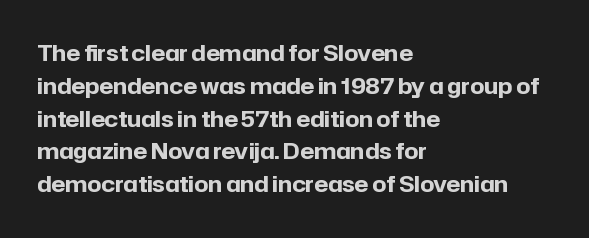
The image shows 22 px bold type, upright; set left-aligned, normal line spacing (1.49x), normal letter spacing, not underlined.
